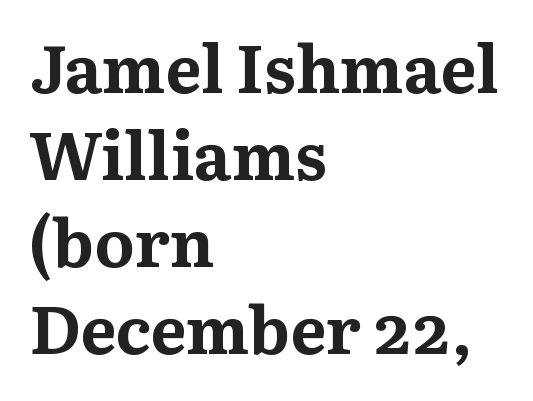
The image shows 67 px bold serif type, upright; set left-aligned, normal line spacing (1.3x), normal letter spacing, not underlined; medium stroke contrast and a medium x-height.
